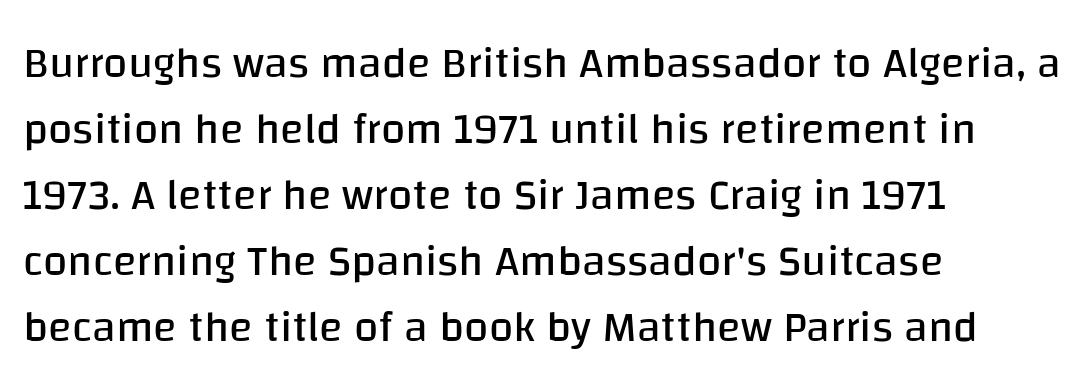
Every stem runs plumb, perpendicular to the baseline. The passage shown is typed in a proportional face where columns would drift. Unbolded letterforms with no extra heft. Underlining? Definitely not there. What kind of face is this? One without serifs — a sans.
